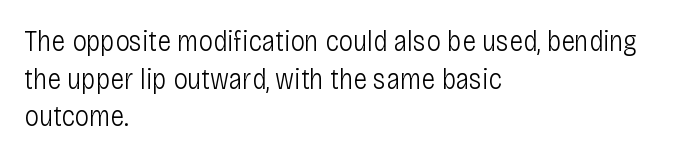
The area under the type is left untouched. Spacing verdict: proportional, widths tailored to each character. If you drew a ruler down the left edge, every line would touch it. Counters stay open thanks to moderate or lighter strokes. In terms of posture, this sample is upright. To sum up the face: it is a sans, with no serifs.
